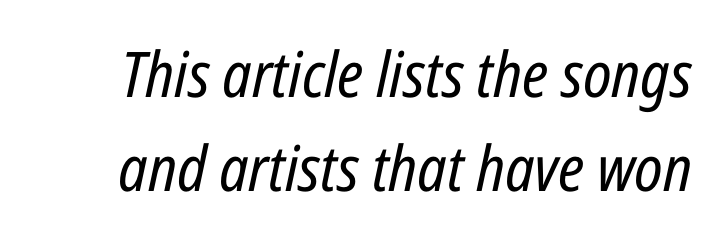
The image shows 63 px regular-weight, condensed type, italic (leaning right); set normal line spacing (1.49x), normal letter spacing, not underlined; low stroke contrast and a medium x-height.
